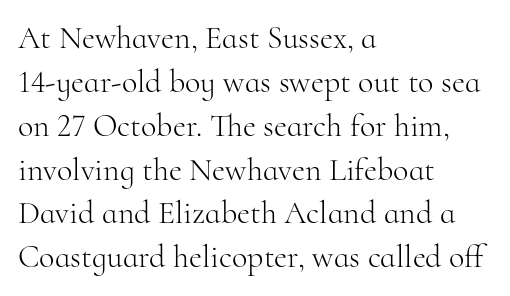
{"serif": "yes", "italic": "no", "bold": "no", "weight": "light", "width": "normal", "stroke_contrast": "high", "x_height": "small", "monospaced": "no", "underline": "no", "align": "left", "line_spacing": "normal", "line_spacing_ratio": 1.37, "letter_spacing": "normal", "letter_spacing_em": 0.0, "glyph_px": 32}
